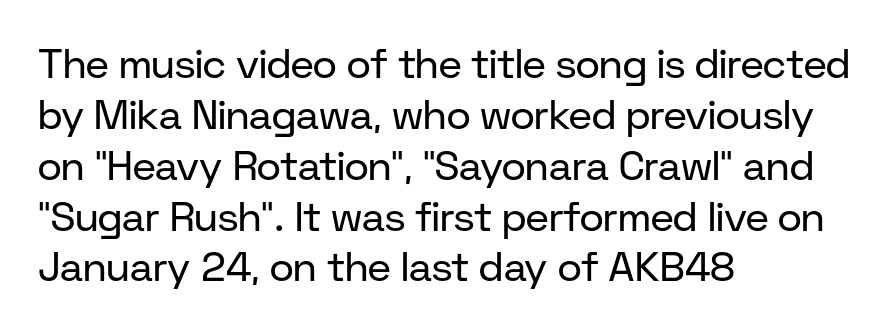
The image shows 41 px regular-weight sans-serif type, upright; set left-aligned, line spacing 1.24x, normal letter spacing, not underlined; low stroke contrast and a medium x-height.
